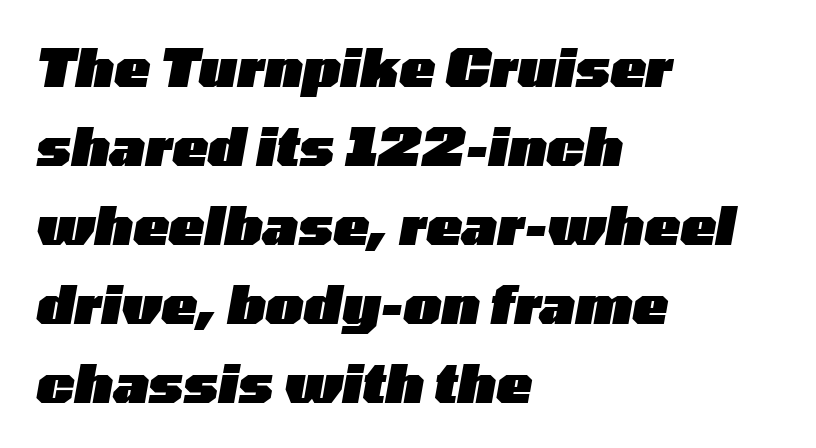
Q: Is the text bold? A: Yes.
Q: Is the text italic (slanted)? A: Yes, it leans right by about 10 degrees.
Q: Is the text underlined? A: No.
Q: How is the paragraph aligned? A: Left-aligned.
Q: Is the spacing between letters normal or unusually wide? A: Normal.
Q: Is the spacing between lines tight, normal or loose? A: Normal.
Q: Width (condensed, normal, or wide)? A: Wide.
Q: Stroke contrast? A: Low.
Q: x-height? A: Medium.
Q: Monospaced? A: No.
